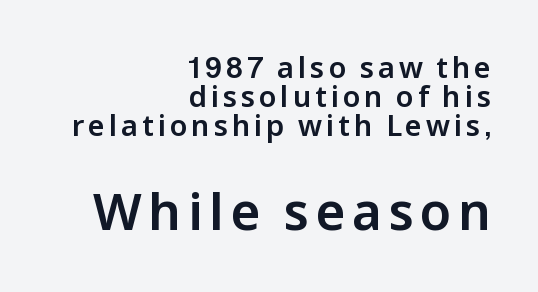
Cramped leading. Which margin do the lines hug? The right one — the left edge is uneven. Any mark beneath the type? The region is blank. A typesetter would call this proportional, since set widths differ per character.
